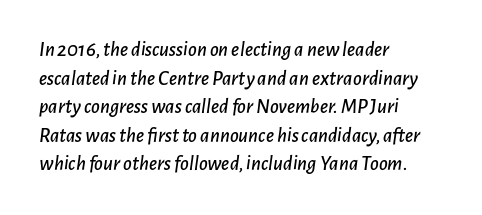
Q: Is the text italic (slanted)? A: Yes, it leans right by about 7 degrees.
Q: Is the text underlined? A: No.
Q: How is the paragraph aligned? A: Left-aligned.
Q: Is the spacing between letters normal or unusually wide? A: Normal.
Q: Is the spacing between lines tight, normal or loose? A: Normal.
